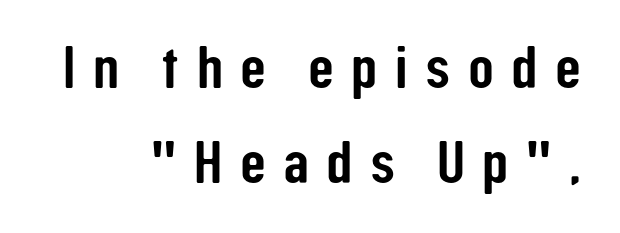
The image shows 60 px condensed sans-serif type, upright; set right-aligned, normal line spacing (1.58x), unusually wide letter spacing (+0.29 em), not underlined; low stroke contrast and a medium x-height.
